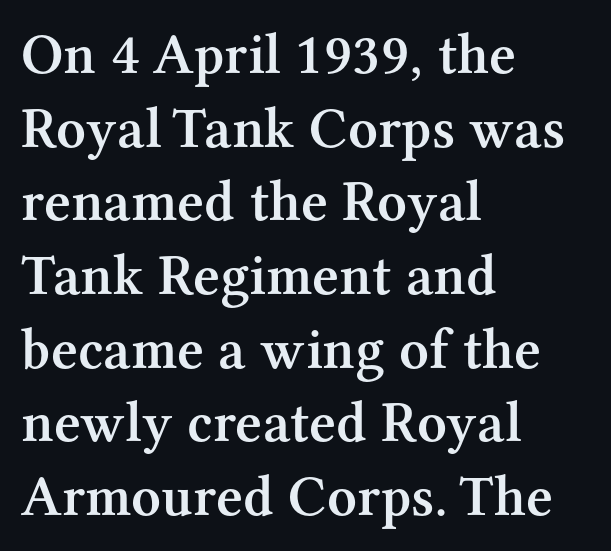
Q: Is the text bold? A: Semi-bold.
Q: Is the text italic (slanted)? A: No, it is upright.
Q: Is the typeface a serif or a sans-serif typeface? A: Serif.
Q: Is the text underlined? A: No.
Q: How is the paragraph aligned? A: Left-aligned.
Q: Is the spacing between letters normal or unusually wide? A: Normal.
Q: Is the spacing between lines tight, normal or loose? A: Normal.
Q: Width (condensed, normal, or wide)? A: Normal.
Q: Stroke contrast? A: Medium.
Q: x-height? A: Medium.
Q: Monospaced? A: No.
